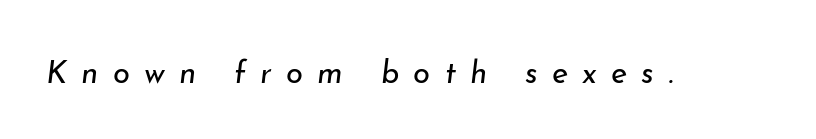
The weight tops out at a normal text grade. Do the characters align in a grid? No, the font is proportional. Letter spacing: wide. Underline: absent. When letters slant like this, we call the style italic.
